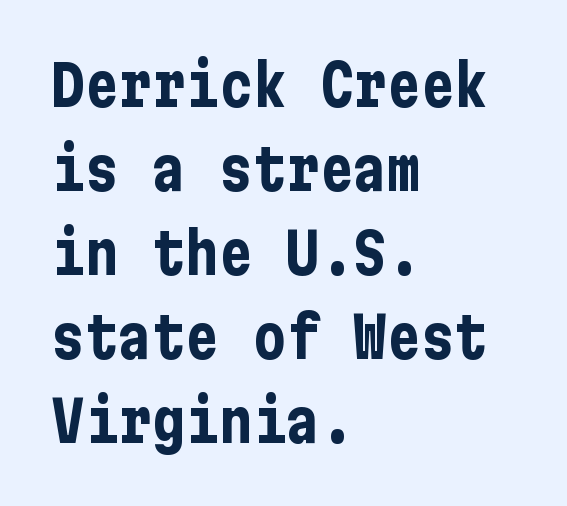
The image shows 56 px bold, condensed sans-serif type, upright; set left-aligned, normal line spacing (1.5x), normal letter spacing, not underlined; low stroke contrast and a medium x-height.
